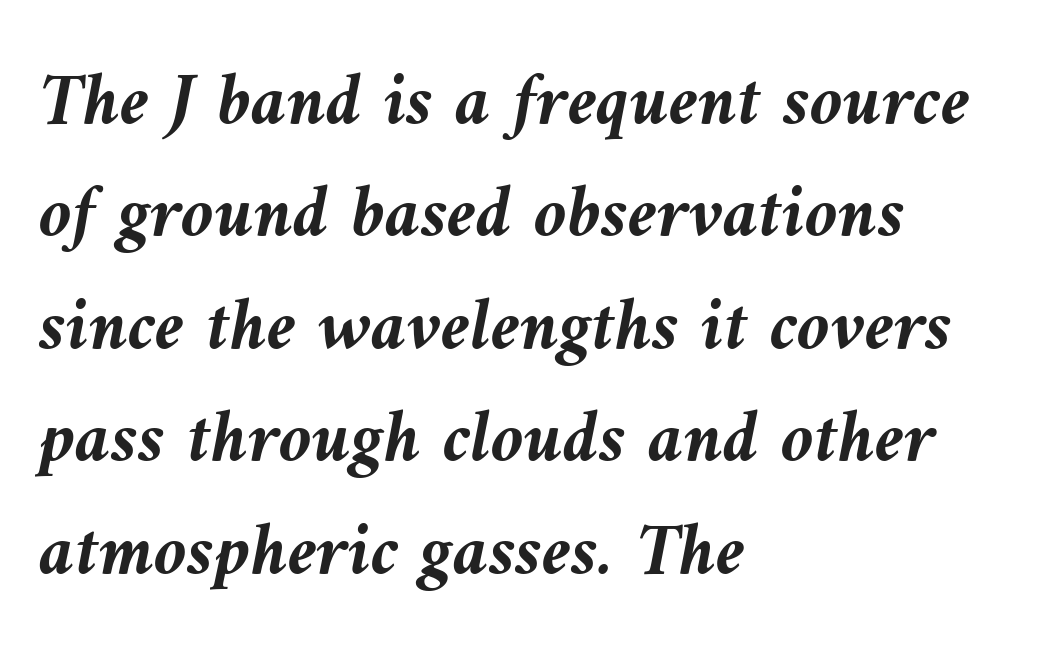
Style check: oblique. Pretty heavy lettering here — definitely bold. Horizontal bands of white between lines are of average thickness. Leftover space on each line is placed entirely after the last word.
